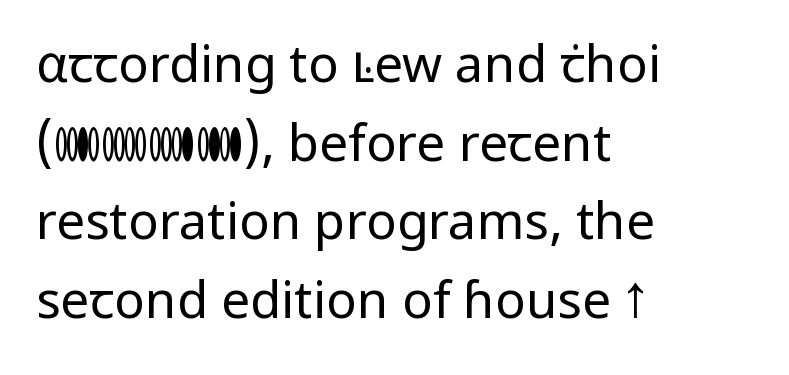
The image shows 51 px regular-weight sans-serif type, upright; set left-aligned, normal line spacing (1.54x), normal letter spacing, not underlined; low stroke contrast and a medium x-height.
